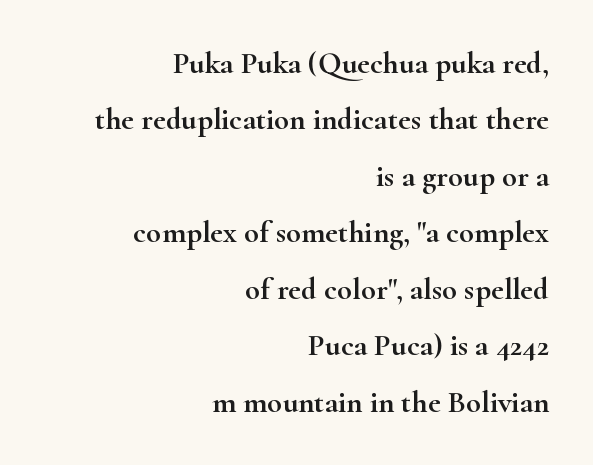
{"serif": "yes", "italic": "no", "width": "wide", "stroke_contrast": "high", "x_height": "small", "monospaced": "no", "underline": "no", "align": "right", "line_spacing_ratio": 1.82, "letter_spacing": "normal", "letter_spacing_em": 0.0, "glyph_px": 31}
